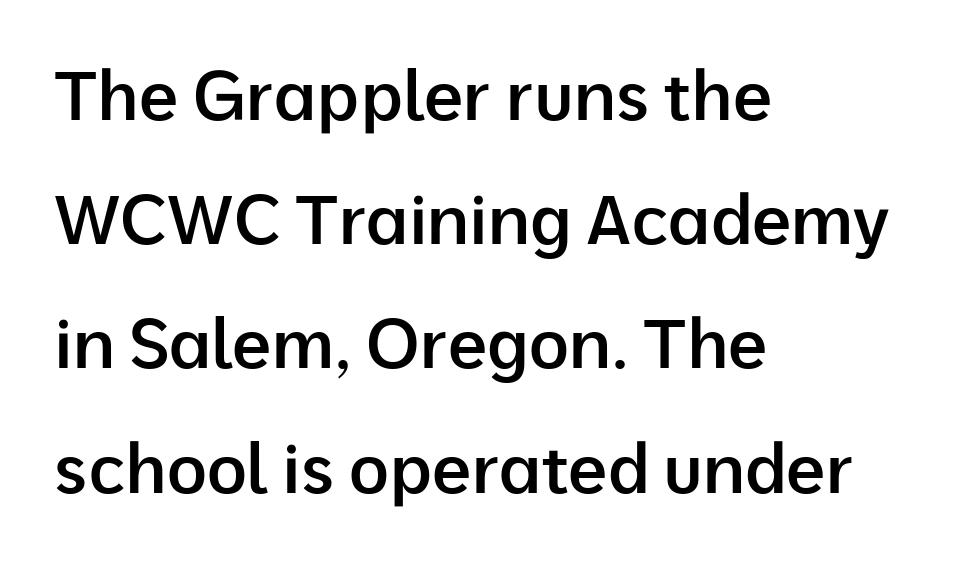
{"serif": "no", "italic": "no", "bold": "semi", "weight": "semibold", "width": "normal", "stroke_contrast": "low", "x_height": "medium", "monospaced": "no", "underline": "no", "align": "left", "line_spacing_ratio": 1.8, "letter_spacing": "normal", "letter_spacing_em": 0.0, "glyph_px": 69}
